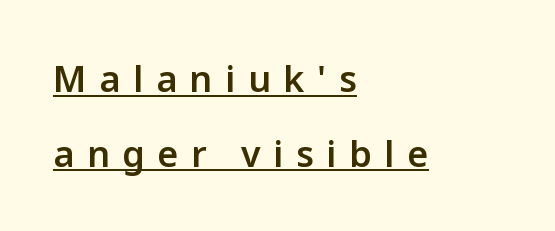
{"serif": "no", "italic": "no", "bold": "semi", "weight": "semibold", "width": "normal", "stroke_contrast": "low", "x_height": "medium", "monospaced": "no", "underline": "yes", "align": "left", "line_spacing": "loose", "line_spacing_ratio": 2.07, "letter_spacing": "wide", "letter_spacing_em": 0.35, "glyph_px": 36}
